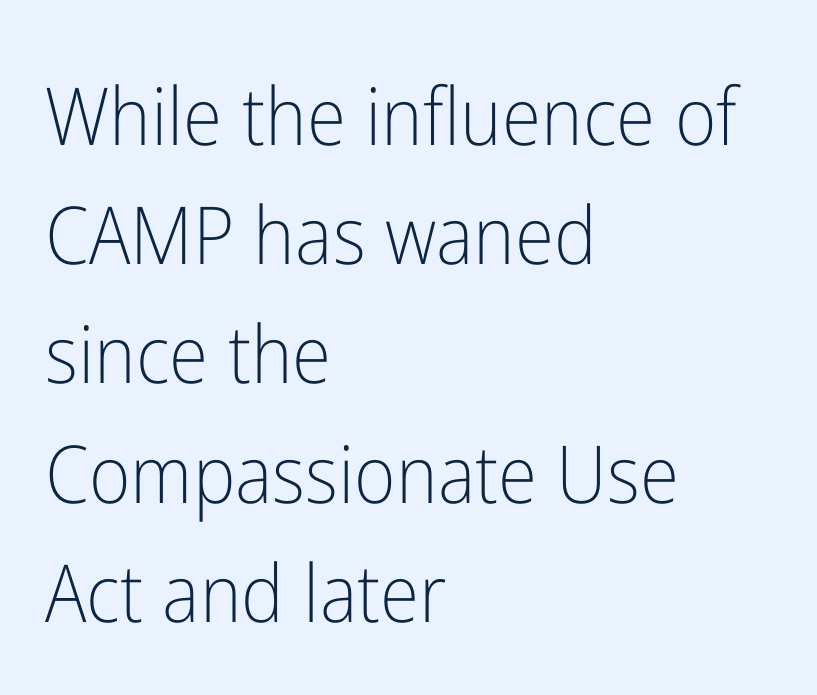
{"serif": "no", "italic": "no", "bold": "no", "weight": "light", "width": "condensed", "stroke_contrast": "low", "x_height": "medium", "monospaced": "no", "underline": "no", "align": "left", "line_spacing": "normal", "line_spacing_ratio": 1.49, "letter_spacing": "normal", "letter_spacing_em": 0.0, "glyph_px": 80}
